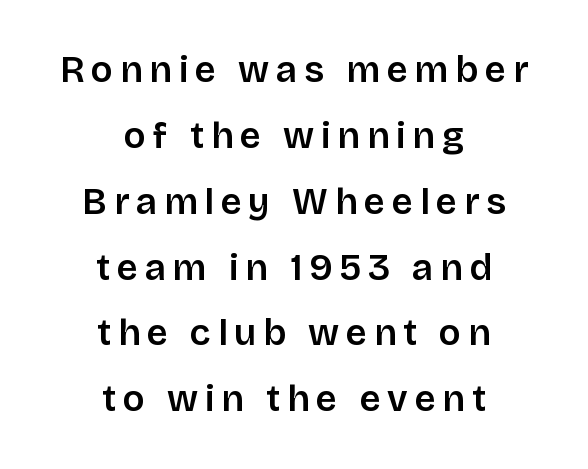
Q: Is the text italic (slanted)? A: No, it is upright.
Q: Is the typeface a serif or a sans-serif typeface? A: Sans-serif.
Q: Is the text underlined? A: No.
Q: How is the paragraph aligned? A: Centered.
Q: Width (condensed, normal, or wide)? A: Normal.
Q: Stroke contrast? A: Low.
Q: x-height? A: Large.
Q: Monospaced? A: No.
